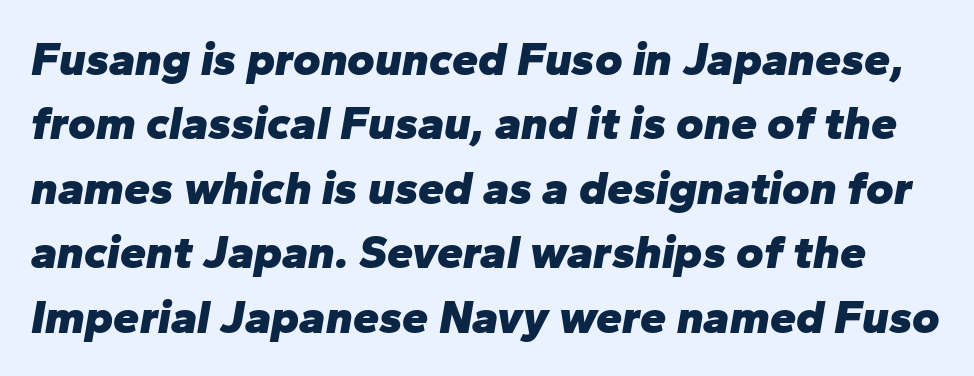
{"italic": "yes", "lean": "right", "slant_degrees": 10, "bold": "yes", "weight": "heavy", "width": "normal", "stroke_contrast": "low", "x_height": "medium", "monospaced": "no", "underline": "no", "line_spacing": "normal", "line_spacing_ratio": 1.37, "letter_spacing": "normal", "letter_spacing_em": 0.0, "glyph_px": 47}
